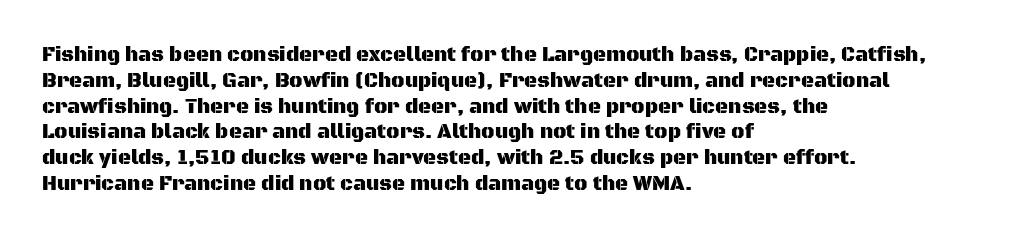
Q: Is the text italic (slanted)? A: No, it is upright.
Q: Is the text underlined? A: No.
Q: How is the paragraph aligned? A: Left-aligned.
Q: Is the spacing between letters normal or unusually wide? A: Normal.
Q: Is the spacing between lines tight, normal or loose? A: Normal.
